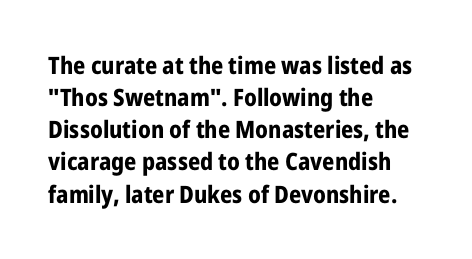
{"italic": "no", "bold": "yes", "underline": "no", "align": "left", "line_spacing": "normal", "line_spacing_ratio": 1.34, "letter_spacing": "normal", "letter_spacing_em": 0.0, "glyph_px": 24}
